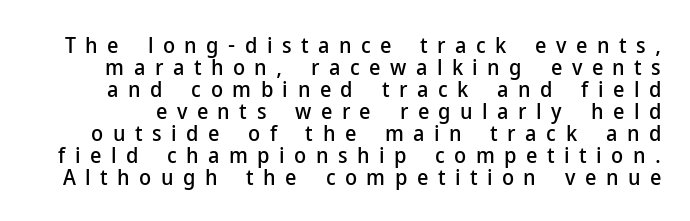
The string is rendered with underlining switched off. In terms of posture, this sample is upright. You could barely slide anything between these rows. Someone cranked the tracking dial way up on this one.
